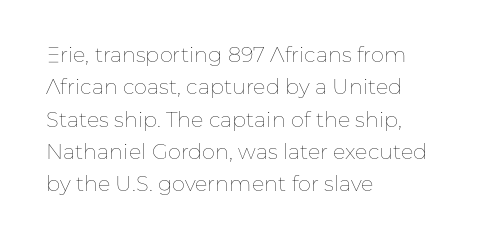
The image shows 21 px text type, upright; set left-aligned, normal line spacing (1.54x), normal letter spacing, not underlined.
